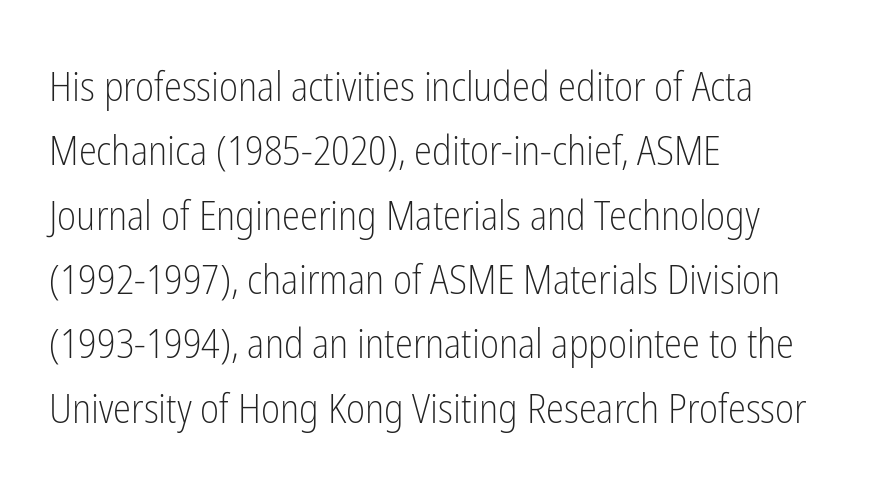
The lettering stays uniformly vertical, giving the passage a roman look. A normal amount of white space separates one row of letters from the next. The text was rendered using a sans face with plain stroke endings. The rendering uses natural spacing where letterforms have individual widths. Is the type heavy? It reads as light-to-regular instead. A student would call this left alignment; a typographer would say flush left, rag right.
